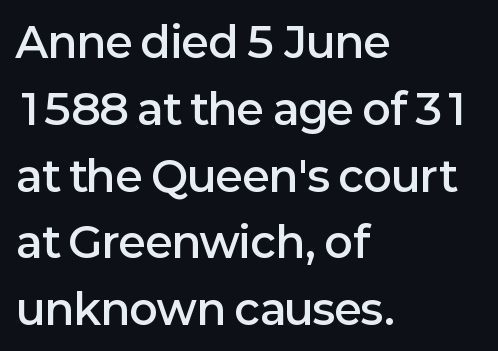
The line texture is even and compact thanks to regular tracking. Varying glyph widths throughout — classic text-font behaviour. What's the leading like? Ordinary, nothing unusual. If you drew a ruler down the left edge, every line would touch it. Descender tails drop into unmarked territory.
